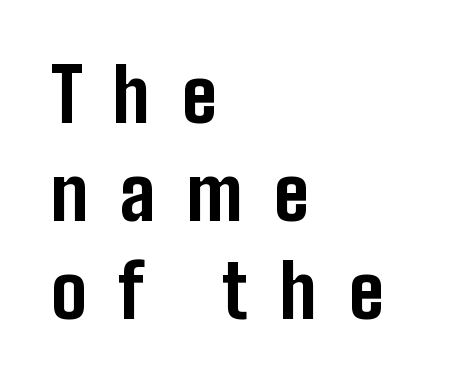
Q: Is the text bold? A: Yes.
Q: Is the text italic (slanted)? A: No, it is upright.
Q: Is the typeface a serif or a sans-serif typeface? A: Sans-serif.
Q: Is the text underlined? A: No.
Q: How is the paragraph aligned? A: Left-aligned.
Q: Is the spacing between letters normal or unusually wide? A: Unusually wide.
Q: Is the spacing between lines tight, normal or loose? A: Normal.
Q: Width (condensed, normal, or wide)? A: Condensed.
Q: Stroke contrast? A: Low.
Q: x-height? A: Medium.
Q: Monospaced? A: No.
